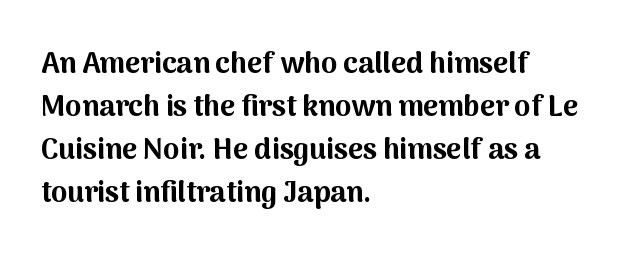
The image shows 29 px bold sans-serif type, upright; set left-aligned, normal line spacing (1.48x), normal letter spacing, not underlined; medium stroke contrast and a medium x-height.
